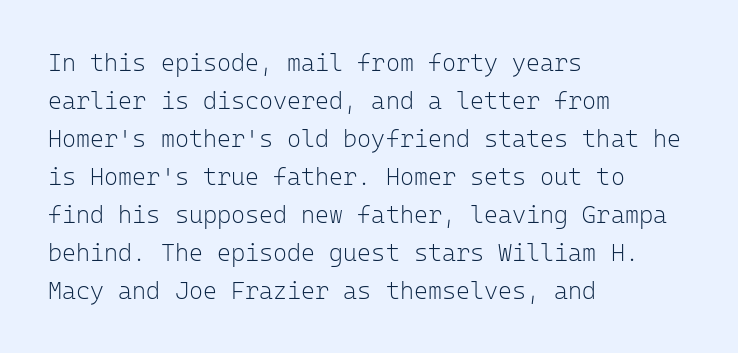
The image shows 24 px text type, upright; set left-aligned, normal line spacing (1.58x), normal letter spacing, not underlined.
